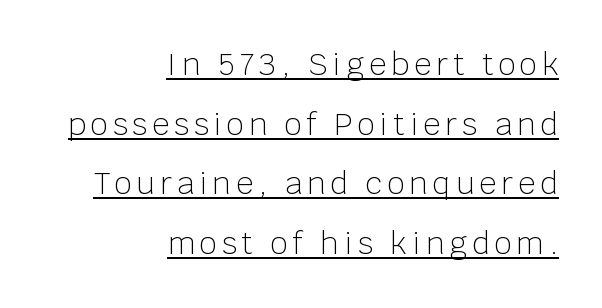
Q: Is the text bold? A: No.
Q: Is the text italic (slanted)? A: No, it is upright.
Q: Is the typeface a serif or a sans-serif typeface? A: Sans-serif.
Q: Is the text underlined? A: Yes.
Q: How is the paragraph aligned? A: Right-aligned.
Q: Is the spacing between lines tight, normal or loose? A: Loose.
Q: Width (condensed, normal, or wide)? A: Normal.
Q: Stroke contrast? A: Low.
Q: x-height? A: Large.
Q: Monospaced? A: No.
